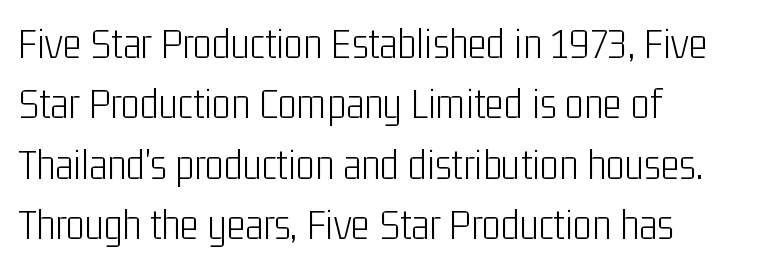
Rows of type keep a routine distance in the vertical direction. Proportional: the letters do not fall into vertical columns. The face looks like a standard text weight, possibly lighter. Type without underlining.
